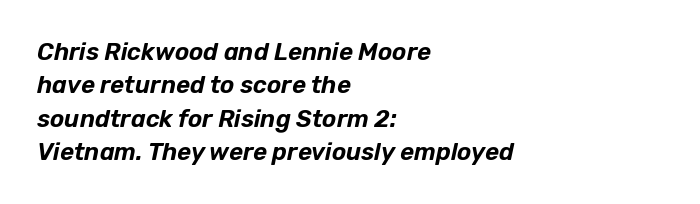
The image shows 24 px text type, italic (leaning right); set left-aligned, normal line spacing (1.39x), normal letter spacing, not underlined.
